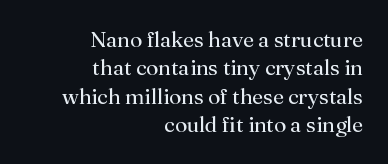
Q: Is the text bold? A: No.
Q: Is the text italic (slanted)? A: No, it is upright.
Q: Is the text underlined? A: No.
Q: How is the paragraph aligned? A: Right-aligned.
Q: Is the spacing between letters normal or unusually wide? A: Normal.
Q: Is the spacing between lines tight, normal or loose? A: Normal.
